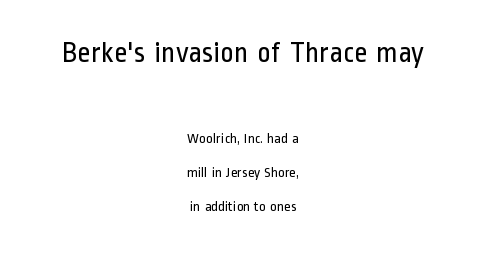
The image shows 29 px regular-weight, condensed sans-serif type, upright; set centered, loose line spacing (2.44x), normal letter spacing, not underlined; the first (top) block is 2.07x larger; low stroke contrast and a medium x-height.
